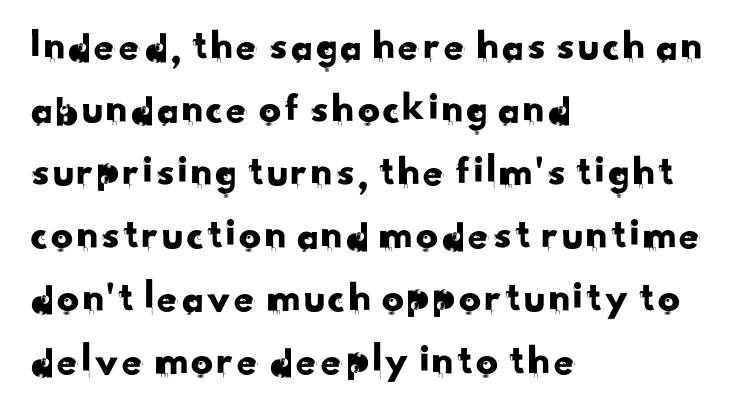
The lines are quadded left. The designer left line spacing at the default. The string is rendered with underlining switched off. Tracking here is standard; glyphs follow each other at the usual distance.
